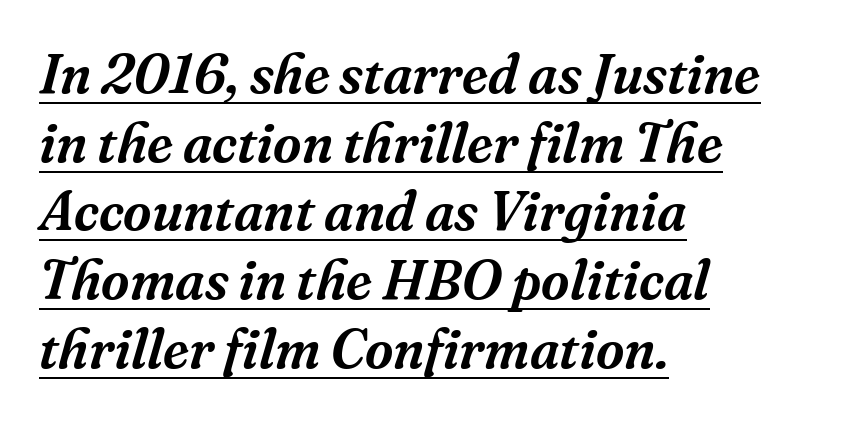
You can tell from the footed stems that serif type was used. Rows of type keep a routine distance in the vertical direction. The axis of the letterforms is tilted away from vertical. Where is the straight margin? On the left. A rule runs beneath these lines of type.
